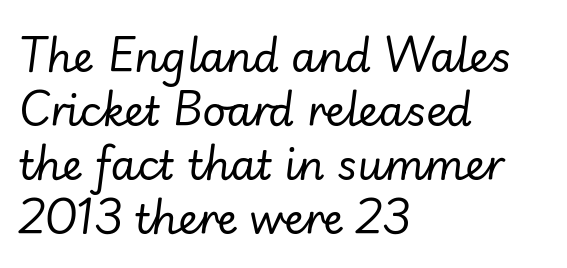
{"italic": "yes", "lean": "right", "slant_degrees": 7, "bold": "no", "weight": "regular", "width": "normal", "stroke_contrast": "low", "x_height": "small", "monospaced": "no", "underline": "no", "align": "left", "line_spacing": "normal", "line_spacing_ratio": 1.32, "letter_spacing": "normal", "letter_spacing_em": 0.0, "glyph_px": 41}
